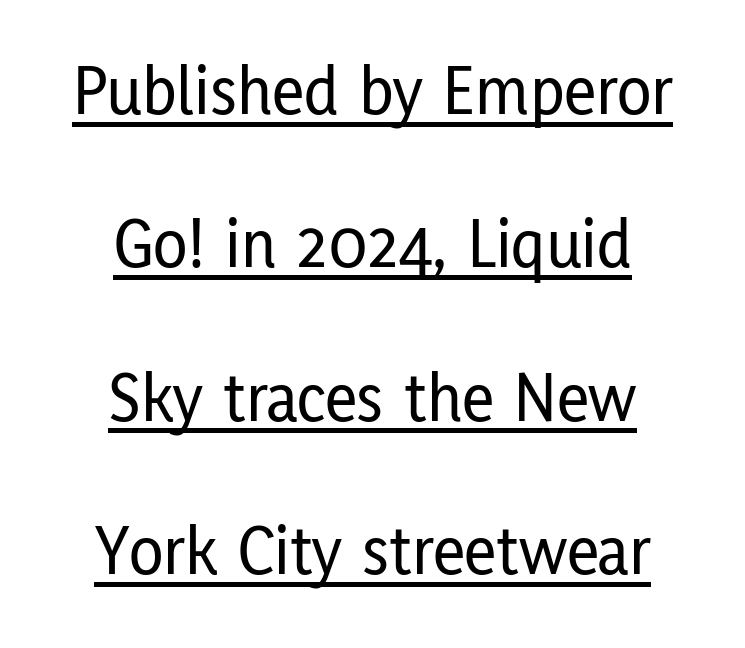
This rendering employs a face without finishing strokes, i.e., a sans-serif. How would I describe the line gaps? Wide and relaxed. Centered paragraph, ragged on both sides. Every word sits above its own underline.
